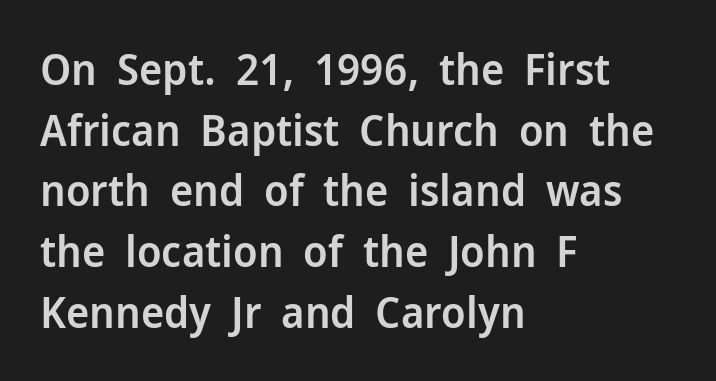
Ordinary non-slanted type is in use. The face used here is a semibold: visibly heavier than regular, lighter than bold. Spacing between characters is what you'd get straight out of the box. The block of text has a typical density, with ordinary space between rows. Descender tails drop into unmarked territory.
